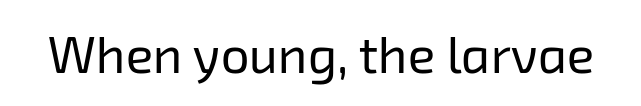
Q: Is the text bold? A: No.
Q: Is the typeface a serif or a sans-serif typeface? A: Sans-serif.
Q: Is the text underlined? A: No.
Q: Is the spacing between letters normal or unusually wide? A: Normal.
Q: Width (condensed, normal, or wide)? A: Normal.
Q: Stroke contrast? A: Low.
Q: x-height? A: Medium.
Q: Monospaced? A: No.
